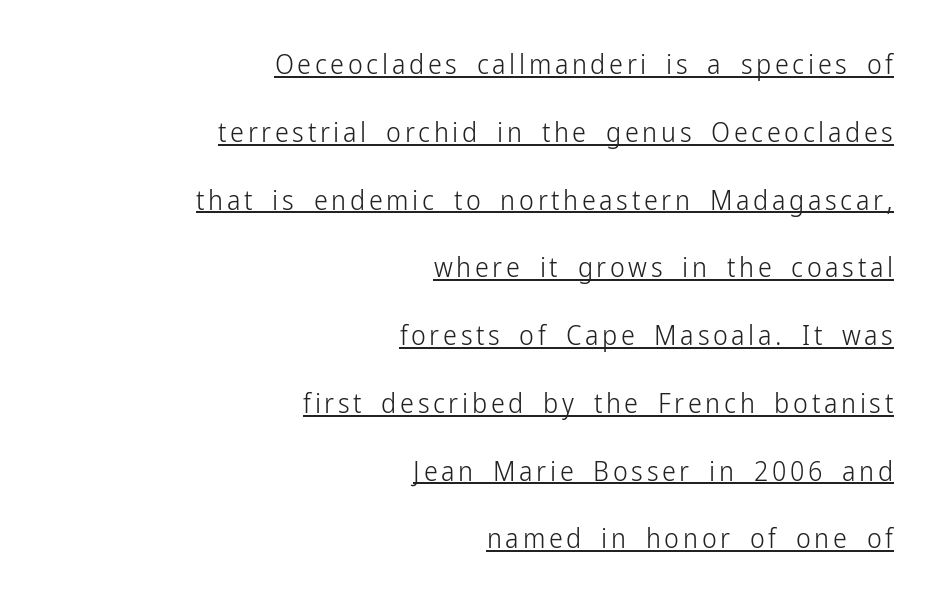
{"serif": "no", "italic": "no", "bold": "no", "weight": "light", "width": "condensed", "stroke_contrast": "low", "x_height": "medium", "monospaced": "no", "underline": "yes", "align": "right", "line_spacing": "loose", "line_spacing_ratio": 2.42, "glyph_px": 28}
